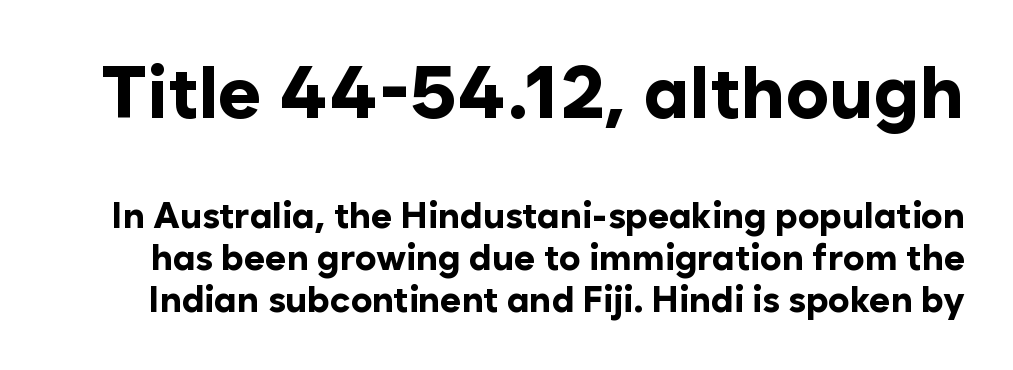
Think of a printed novel: that variable character pitch is what you see here. This is the regular roman posture of the typeface. The gaps between neighbouring characters are ordinary and unremarkable. Caption: upper text group enlarged, lower text group reduced.
